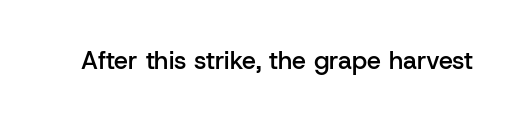
Q: Is the text bold? A: Semi-bold.
Q: Is the text italic (slanted)? A: No, it is upright.
Q: Is the text underlined? A: No.
Q: Is the spacing between letters normal or unusually wide? A: Normal.
